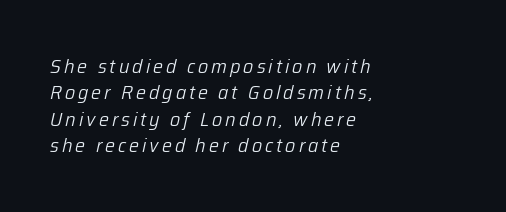
Is this a heavy cut? Hardly; it is regular or lighter. The space directly below the letters is spotless. The rag falls on the right side of this text block. If you drew a line through each stem, it would be angled. This block has exactly the height ordinary leading produces.
